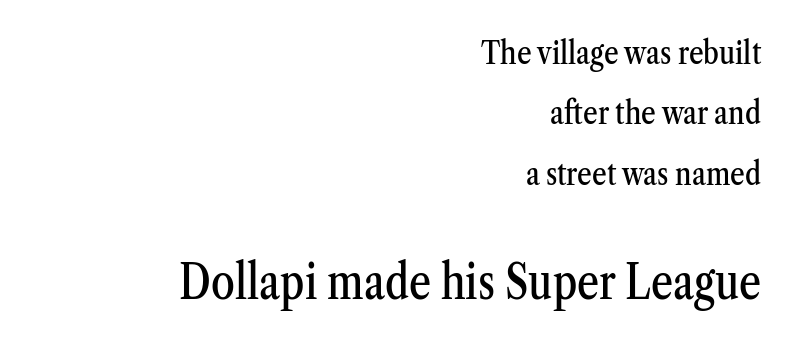
Q: Is the text italic (slanted)? A: No, it is upright.
Q: Is the typeface a serif or a sans-serif typeface? A: Serif.
Q: Is the text underlined? A: No.
Q: How is the paragraph aligned? A: Right-aligned.
Q: Is the spacing between letters normal or unusually wide? A: Normal.
Q: Which block of text is set in a larger size, the first (top) or the second (bottom)? A: The second (bottom) one.
Q: Width (condensed, normal, or wide)? A: Condensed.
Q: Stroke contrast? A: Medium.
Q: x-height? A: Medium.
Q: Monospaced? A: No.
